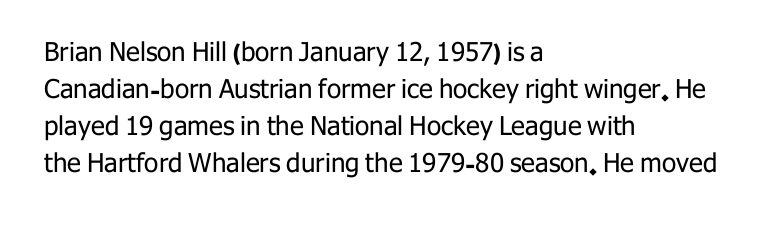
The image shows 26 px text type, upright; set left-aligned, normal line spacing (1.42x), normal letter spacing, not underlined.
